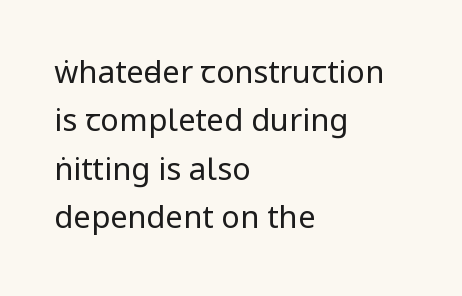
Q: Is the text bold? A: No.
Q: Is the text italic (slanted)? A: No, it is upright.
Q: Is the typeface a serif or a sans-serif typeface? A: Sans-serif.
Q: Is the text underlined? A: No.
Q: How is the paragraph aligned? A: Left-aligned.
Q: Is the spacing between letters normal or unusually wide? A: Normal.
Q: Is the spacing between lines tight, normal or loose? A: Normal.
Q: Width (condensed, normal, or wide)? A: Condensed.
Q: Stroke contrast? A: Low.
